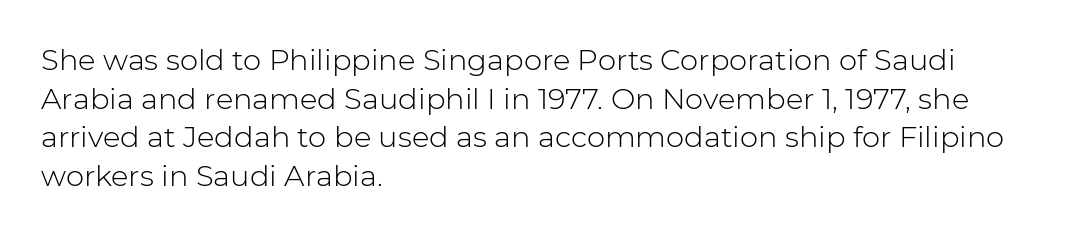
Q: Is the text bold? A: No.
Q: Is the text italic (slanted)? A: No, it is upright.
Q: Is the typeface a serif or a sans-serif typeface? A: Sans-serif.
Q: Is the text underlined? A: No.
Q: How is the paragraph aligned? A: Left-aligned.
Q: Is the spacing between letters normal or unusually wide? A: Normal.
Q: Is the spacing between lines tight, normal or loose? A: Normal.
Q: Width (condensed, normal, or wide)? A: Normal.
Q: Stroke contrast? A: Low.
Q: x-height? A: Medium.
Q: Monospaced? A: No.
